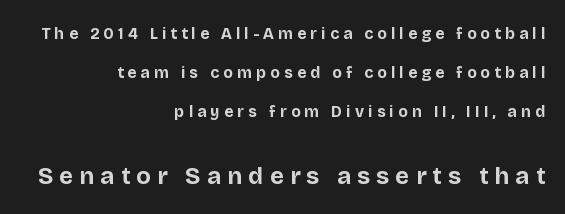
Larger block? The one below; the one above is distinctly smaller. The tracking reads as deliberately expanded to a designer's eye. It's the straight-up-and-down kind of type. The passage shown is not underscored anywhere.
